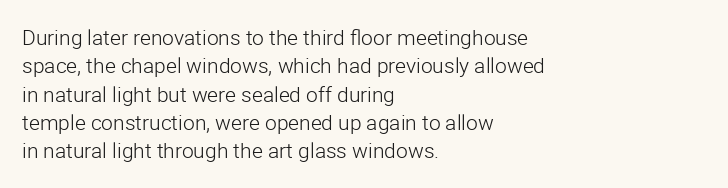
The image shows 21 px text type, upright; set left-aligned, normal line spacing (1.35x), normal letter spacing, not underlined.
